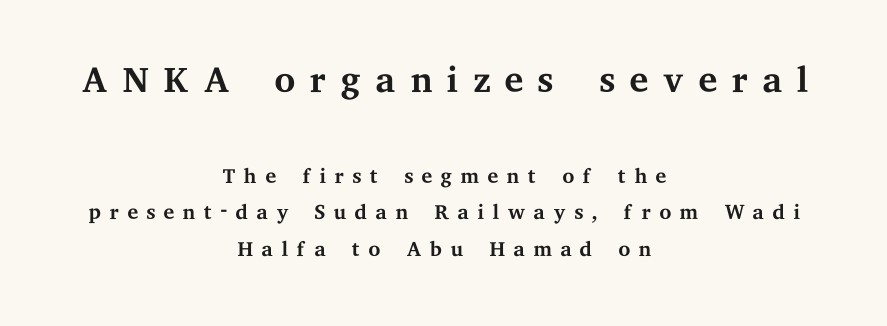
{"serif": "yes", "italic": "no", "bold": "no", "weight": "regular", "width": "wide", "stroke_contrast": "medium", "x_height": "medium", "monospaced": "no", "underline": "no", "align": "center", "line_spacing_ratio": 1.18, "letter_spacing": "wide", "letter_spacing_em": 0.24, "larger_block": "first", "size_ratio": 1.74, "glyph_px": 54}
